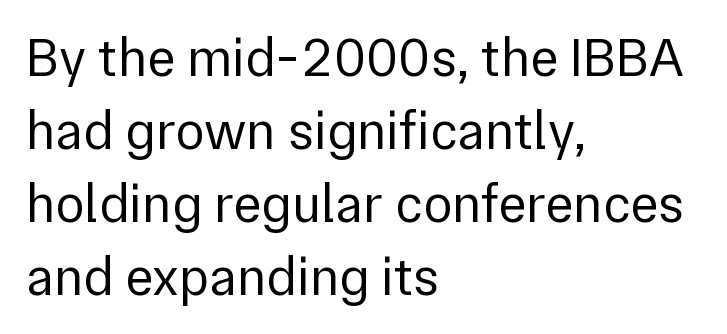
The lettering stays uniformly vertical, giving the passage a roman look. Horizontal bands of white between lines are of average thickness. Alignment: flush left. Spacing verdict: proportional, widths tailored to each character. Is the type heavy? It reads as light-to-regular instead.
